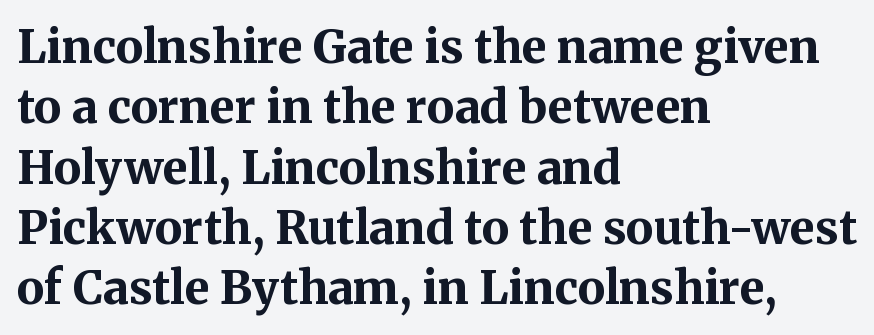
The image shows 46 px bold serif type, upright; set left-aligned, normal line spacing (1.31x), normal letter spacing, not underlined; medium stroke contrast and a medium x-height.
